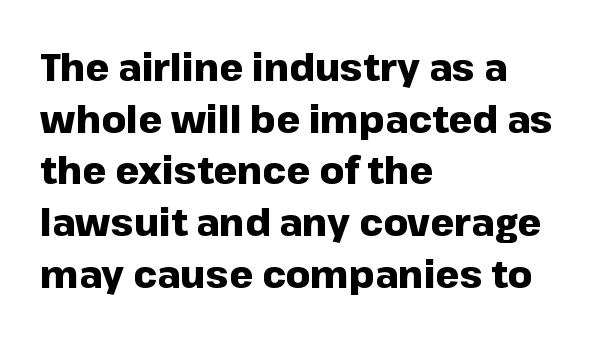
Q: Is the text bold? A: Yes.
Q: Is the text italic (slanted)? A: No, it is upright.
Q: Is the typeface a serif or a sans-serif typeface? A: Sans-serif.
Q: Is the text underlined? A: No.
Q: How is the paragraph aligned? A: Left-aligned.
Q: Is the spacing between letters normal or unusually wide? A: Normal.
Q: Is the spacing between lines tight, normal or loose? A: Normal.
Q: Width (condensed, normal, or wide)? A: Normal.
Q: Stroke contrast? A: Low.
Q: x-height? A: Medium.
Q: Monospaced? A: No.
